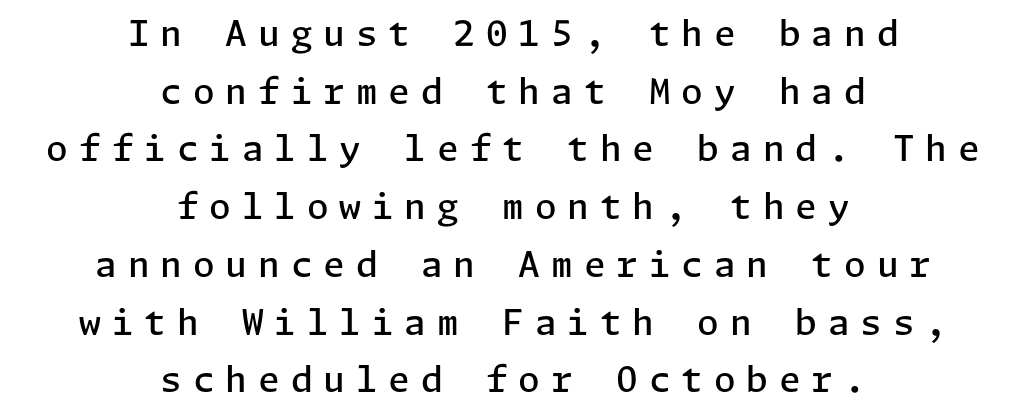
The image shows 35 px semibold sans-serif type, upright; set centered, normal line spacing (1.65x), unusually wide letter spacing (+0.31 em), not underlined; low stroke contrast and a medium x-height.
